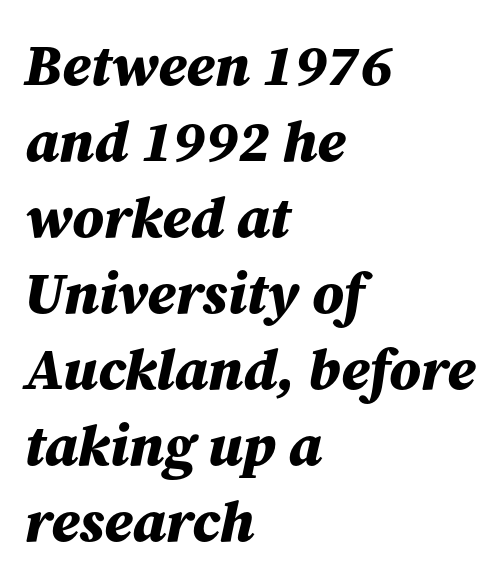
The image shows 58 px bold type, italic (leaning right); set left-aligned, normal line spacing (1.31x), normal letter spacing, not underlined; medium stroke contrast and a medium x-height.
